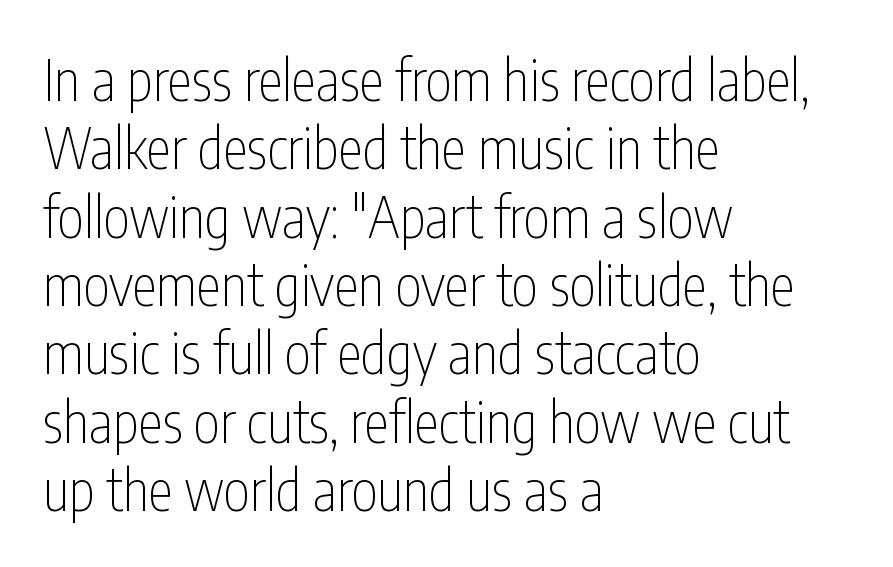
The image shows 56 px thin, condensed sans-serif type, upright; set left-aligned, line spacing 1.22x, normal letter spacing, not underlined; low stroke contrast and a medium x-height.
